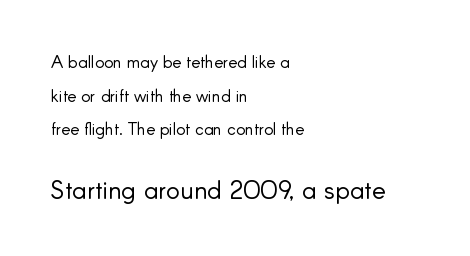
The image shows 26 px text type, upright; set left-aligned, loose line spacing (1.98x), normal letter spacing, not underlined; the second (bottom) block is 1.53x larger.
